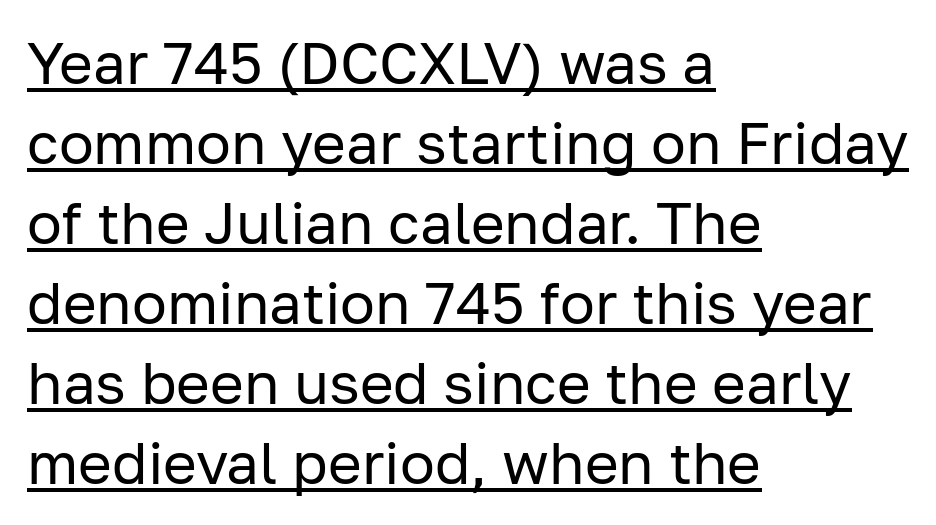
Think standard paragraph weight, or any step lighter than that. This is underlined copy, the kind a proofreader might mark for attention. Serif or sans? Sans — the stroke terminals are bare. Words appear dense and cohesive because spacing is normal. Proportional: the letters do not fall into vertical columns.
